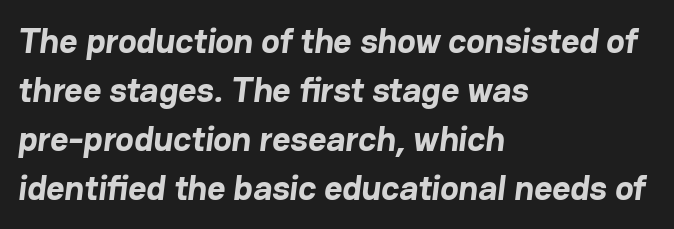
Q: Is the text bold? A: Yes.
Q: Is the typeface a serif or a sans-serif typeface? A: Sans-serif.
Q: Is the text underlined? A: No.
Q: How is the paragraph aligned? A: Left-aligned.
Q: Is the spacing between letters normal or unusually wide? A: Normal.
Q: Is the spacing between lines tight, normal or loose? A: Normal.
Q: Width (condensed, normal, or wide)? A: Normal.
Q: Stroke contrast? A: Low.
Q: x-height? A: Medium.
Q: Monospaced? A: No.
